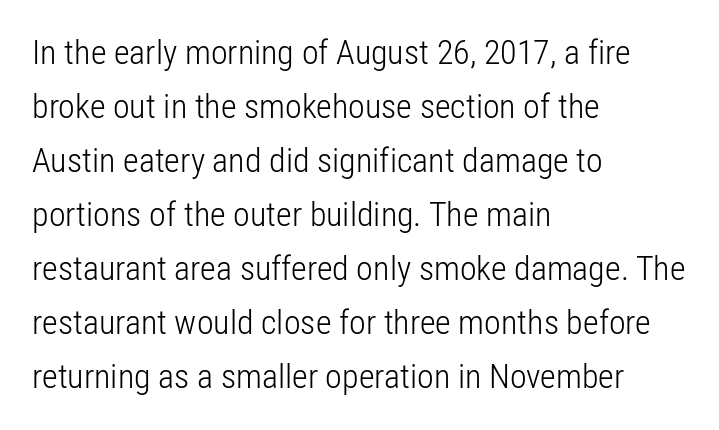
Horizontally, the lines are justified to the leading edge only. The line texture is even and compact thanks to regular tracking. The font family rendered here belongs to the sans-serif group. Weight: regular or lighter.
